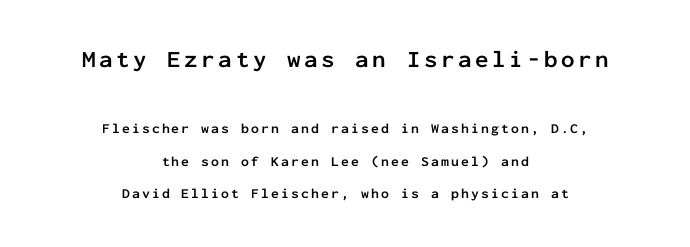
Q: Is the text bold? A: Yes.
Q: Is the text italic (slanted)? A: No, it is upright.
Q: Is the text underlined? A: No.
Q: How is the paragraph aligned? A: Centered.
Q: Is the spacing between lines tight, normal or loose? A: Loose.
Q: Which block of text is set in a larger size, the first (top) or the second (bottom)? A: The first (top) one.
